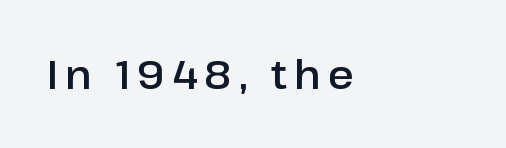
The image shows 39 px sans-serif type, upright; set left-aligned, not underlined; low stroke contrast and a medium x-height.
